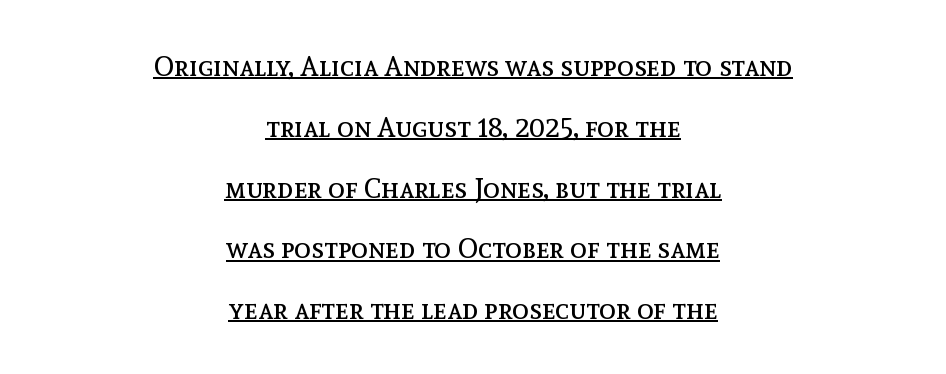
Q: Is the text bold? A: No.
Q: Is the text italic (slanted)? A: No, it is upright.
Q: Is the text underlined? A: Yes.
Q: How is the paragraph aligned? A: Centered.
Q: Is the spacing between letters normal or unusually wide? A: Normal.
Q: Is the spacing between lines tight, normal or loose? A: Loose.
Q: Width (condensed, normal, or wide)? A: Normal.
Q: x-height? A: Medium.
Q: Monospaced? A: No.
